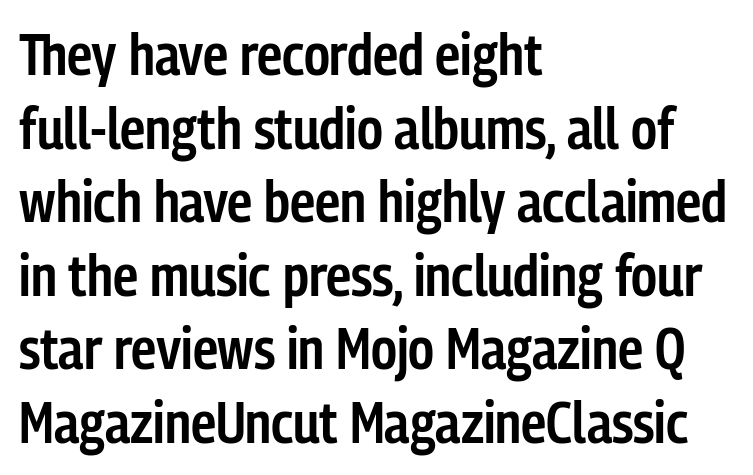
{"serif": "no", "italic": "no", "bold": "semi", "weight": "semibold", "width": "condensed", "stroke_contrast": "low", "x_height": "medium", "monospaced": "no", "underline": "no", "align": "left", "line_spacing": "normal", "line_spacing_ratio": 1.29, "letter_spacing": "normal", "letter_spacing_em": 0.0, "glyph_px": 57}
